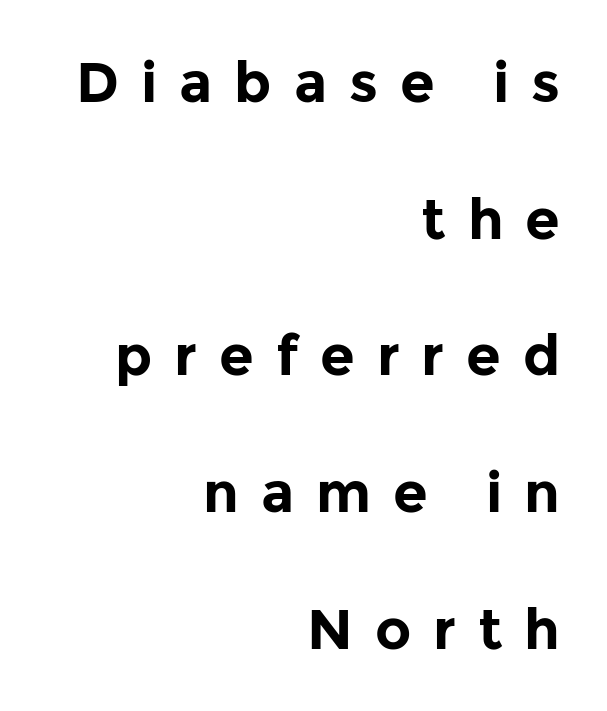
Q: Is the text bold? A: Yes.
Q: Is the text italic (slanted)? A: No, it is upright.
Q: Is the typeface a serif or a sans-serif typeface? A: Sans-serif.
Q: Is the text underlined? A: No.
Q: How is the paragraph aligned? A: Right-aligned.
Q: Is the spacing between letters normal or unusually wide? A: Unusually wide.
Q: Is the spacing between lines tight, normal or loose? A: Loose.
Q: Width (condensed, normal, or wide)? A: Normal.
Q: Stroke contrast? A: Low.
Q: x-height? A: Medium.
Q: Monospaced? A: No.
